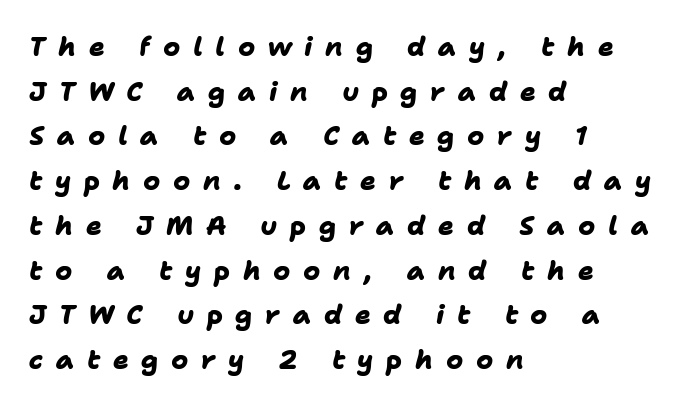
The passage shown is emphatically bold. Bare-footed words on every line. A typesetter would call this heavily tracked-out type. The paragraph shown leans on its left margin.
